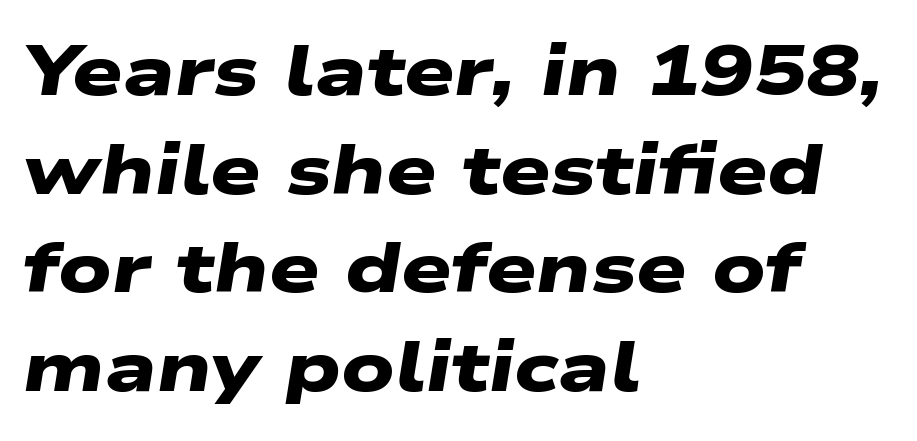
{"serif": "no", "bold": "yes", "weight": "heavy", "width": "wide", "stroke_contrast": "low", "x_height": "medium", "monospaced": "no", "underline": "no", "align": "left", "line_spacing": "normal", "line_spacing_ratio": 1.39, "letter_spacing": "normal", "letter_spacing_em": 0.0, "glyph_px": 71}
